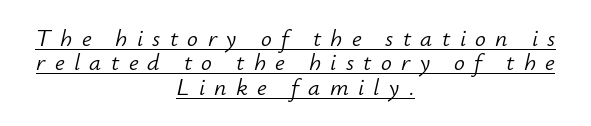
{"italic": "yes", "lean": "right", "slant_degrees": 12, "bold": "no", "underline": "yes", "align": "center", "line_spacing": "tight", "line_spacing_ratio": 1.02, "letter_spacing": "wide", "letter_spacing_em": 0.39, "glyph_px": 24}
